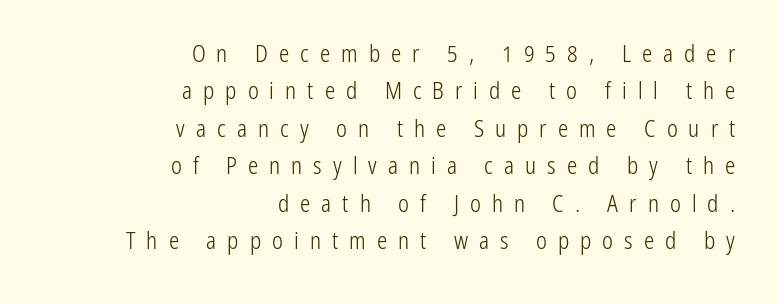
The image shows 23 px text type, upright; set right-aligned, normal line spacing (1.63x), unusually wide letter spacing (+0.48 em), not underlined.
